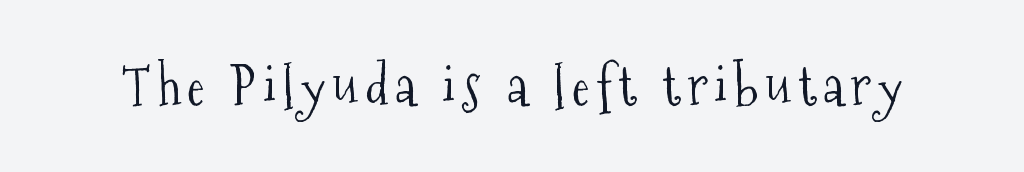
Stem width sits at or under what a default text font uses. Small tapered or slab feet sit at the stroke ends, so this counts as serif. Check under the words: just untouched page. Every character sits straight up, as roman type does. You could not count columns in this text — the font is proportionally spaced.
